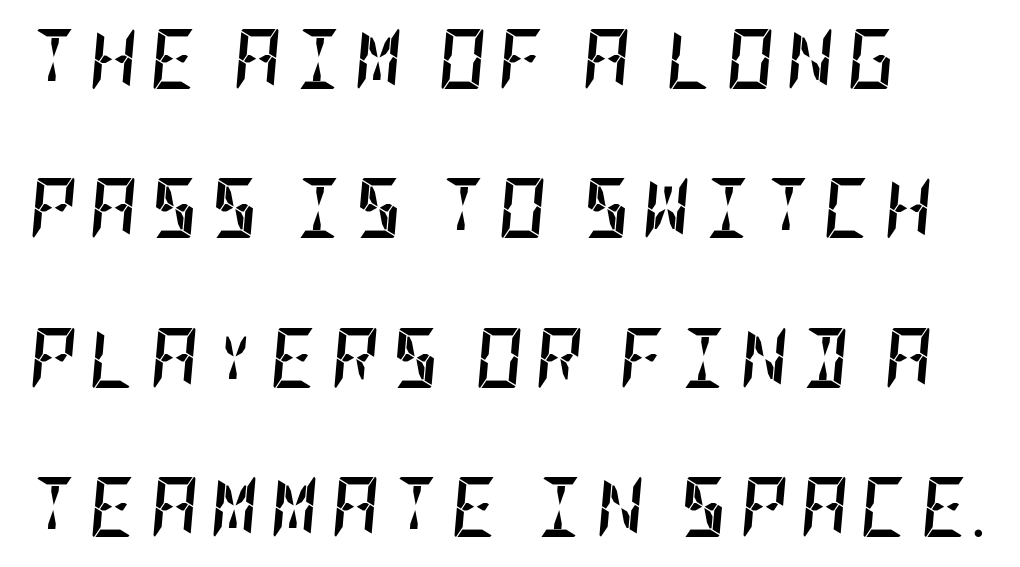
Q: Is the text bold? A: Yes.
Q: Is the text italic (slanted)? A: Yes, it leans right by about 5 degrees.
Q: Is the text underlined? A: No.
Q: Is the spacing between lines tight, normal or loose? A: Loose.
Q: Width (condensed, normal, or wide)? A: Condensed.
Q: Stroke contrast? A: Low.
Q: x-height? A: Large.
